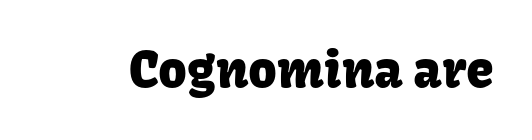
The rendering shows plain stroke endings on the letterforms — a sans-serif design. Clear beneath every line of the passage. Every character sits straight up, as roman type does. Here the designer chose a conventional face with non-uniform glyph widths. This rendering leaves character spacing at its baseline value.
